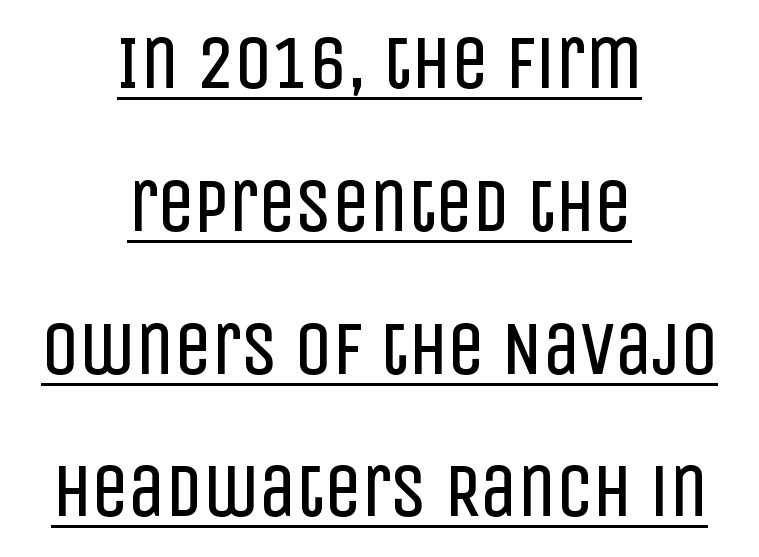
Compared with a flush-left layout, this one balances lines on the center instead. Each letter keeps its own natural width here, so spacing adapts to shape. The weight would be labelled regular, book, light, or lighter still. No feet cap the strokes, marking this as sans-serif type.
